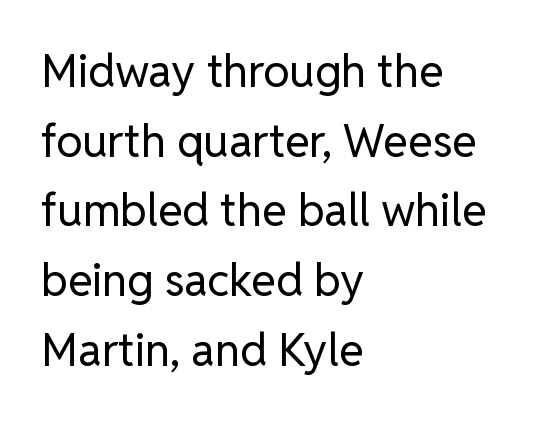
Q: Is the text bold? A: No.
Q: Is the text italic (slanted)? A: No, it is upright.
Q: Is the typeface a serif or a sans-serif typeface? A: Sans-serif.
Q: Is the text underlined? A: No.
Q: How is the paragraph aligned? A: Left-aligned.
Q: Is the spacing between letters normal or unusually wide? A: Normal.
Q: Is the spacing between lines tight, normal or loose? A: Normal.
Q: Width (condensed, normal, or wide)? A: Normal.
Q: Stroke contrast? A: Low.
Q: x-height? A: Medium.
Q: Monospaced? A: No.
